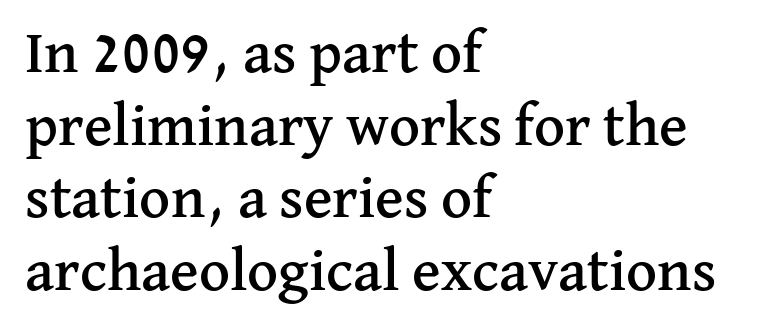
Q: Is the text italic (slanted)? A: No, it is upright.
Q: Is the typeface a serif or a sans-serif typeface? A: Serif.
Q: Is the text underlined? A: No.
Q: How is the paragraph aligned? A: Left-aligned.
Q: Is the spacing between letters normal or unusually wide? A: Normal.
Q: Width (condensed, normal, or wide)? A: Normal.
Q: Stroke contrast? A: Medium.
Q: x-height? A: Medium.
Q: Monospaced? A: No.
